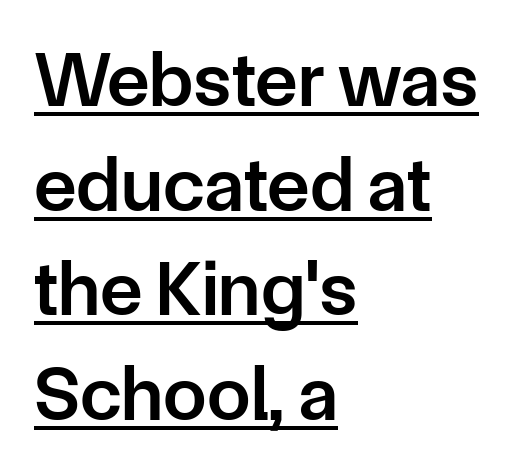
Q: Is the text bold? A: Semi-bold.
Q: Is the text italic (slanted)? A: No, it is upright.
Q: Is the typeface a serif or a sans-serif typeface? A: Sans-serif.
Q: Is the text underlined? A: Yes.
Q: How is the paragraph aligned? A: Left-aligned.
Q: Is the spacing between letters normal or unusually wide? A: Normal.
Q: Is the spacing between lines tight, normal or loose? A: Normal.
Q: Width (condensed, normal, or wide)? A: Normal.
Q: Stroke contrast? A: Low.
Q: x-height? A: Medium.
Q: Monospaced? A: No.
